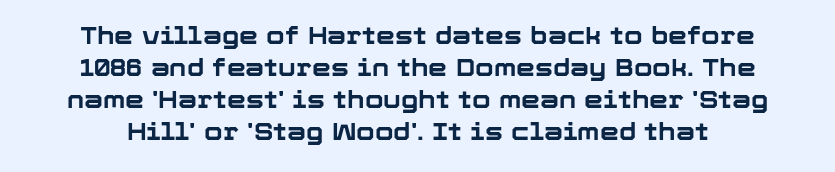
The image shows 24 px bold type, upright; set normal line spacing (1.34x), normal letter spacing, not underlined.
